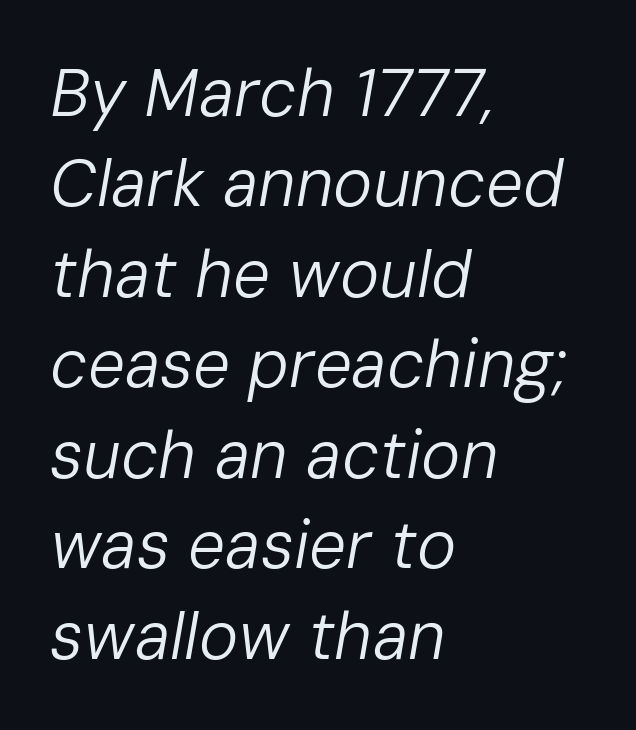
The image shows 66 px regular-weight type, italic (leaning right); set left-aligned, normal line spacing (1.37x), normal letter spacing, not underlined; low stroke contrast and a medium x-height.
